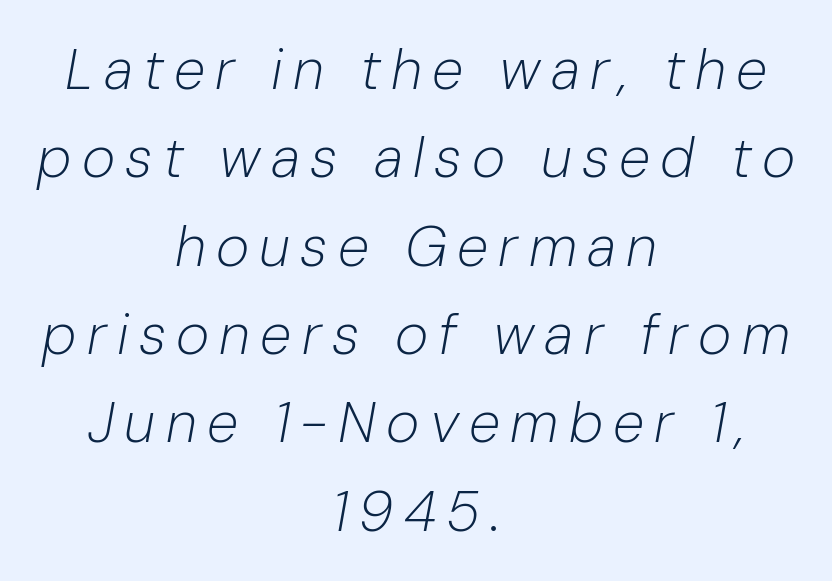
When letters slant like this, we call the style italic. The space beneath each line is pristine and unruled. The rendering uses natural spacing where letterforms have individual widths. The rendering uses a moderate line-height, typical for paragraphs.
